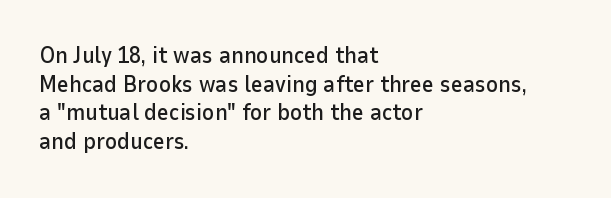
Q: Is the text italic (slanted)? A: No, it is upright.
Q: Is the text underlined? A: No.
Q: How is the paragraph aligned? A: Left-aligned.
Q: Is the spacing between letters normal or unusually wide? A: Normal.
Q: Is the spacing between lines tight, normal or loose? A: Normal.
